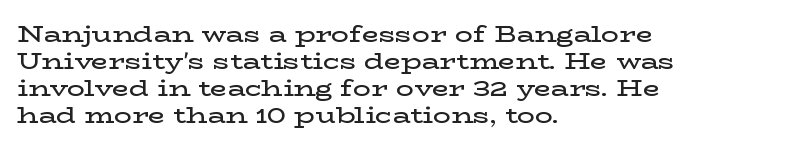
The gap between lines stays unmarked. Casual observation: everything's shoved over to the left. The glyphs have the mass of a demibold cut, below bold. The lettering stays uniformly vertical, giving the passage a roman look. Honestly, the letter spacing is just normal — you wouldn't notice it.
